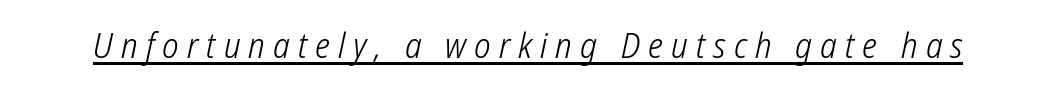
Unbolded letterforms with no extra heft. Look at the bottom of the vertical strokes: they stop flat, with no serifs. Is this a fixed-width face? No — the glyphs have proportional, varying widths. The rendered words wear a rule along their underside.
